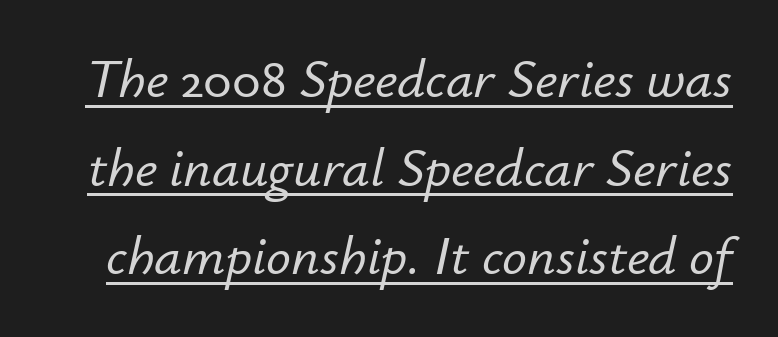
Notice how the stems are inclined rather than vertical — that's the hallmark of italics. Proportional: the letters do not fall into vertical columns. Nobody touched the tracking dial on this one. A typesetter would call this leading conventional body-copy spacing. The sample's only ornament is a line tracing under the words.
